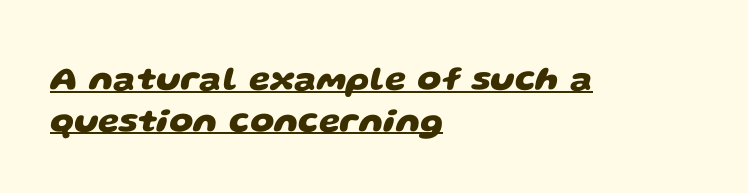
{"serif": "no", "bold": "yes", "weight": "heavy", "width": "wide", "stroke_contrast": "low", "x_height": "large", "monospaced": "no", "underline": "yes", "align": "left", "line_spacing_ratio": 1.23, "letter_spacing": "normal", "letter_spacing_em": 0.0, "glyph_px": 34}
